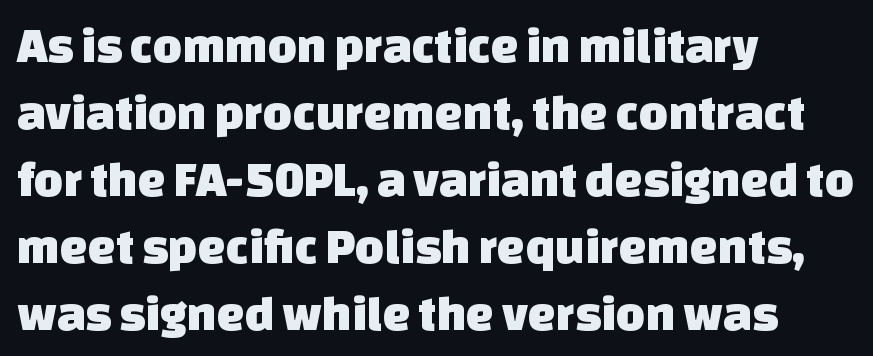
Lines of text with bare space underneath. The passage shown is typeset with a sans-serif family. The rendering uses natural spacing where letterforms have individual widths. Every row of glyphs begins at an identical x-position on the left. Tracking value appears to be zero — textbook default spacing. Leading: standard.
